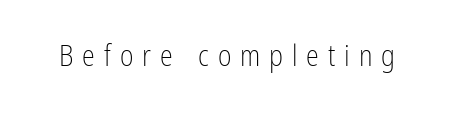
Italic? Not at all — the glyphs are vertical. Check under the words: just untouched page. How are the letters spaced? Widely, with obvious added tracking. No letter is thick-stroked: the sample isn't bold. The designer went with a sans here, leaving each stem footless. Is this a fixed-width face? No — the glyphs have proportional, varying widths.
